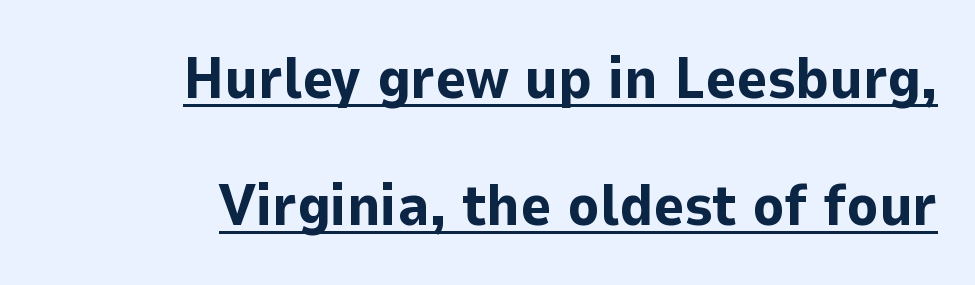
The image shows 59 px bold sans-serif type, upright; set right-aligned, loose line spacing (2.16x), normal letter spacing, underlined; low stroke contrast and a medium x-height.
